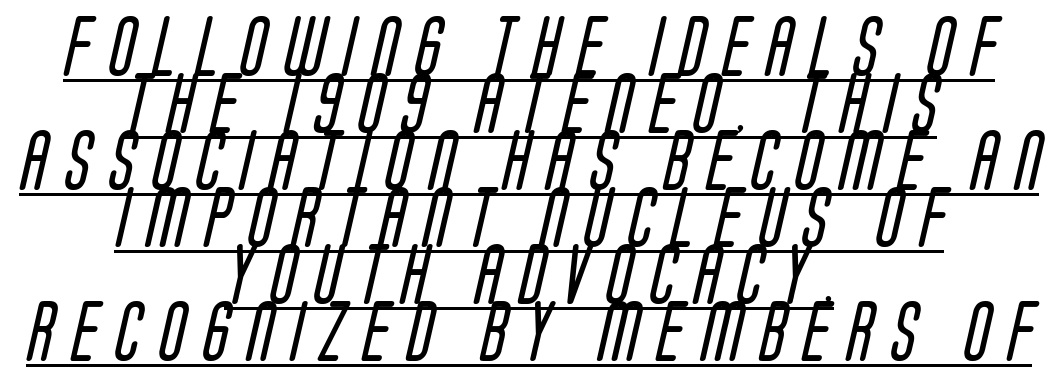
Q: Is the text bold? A: No.
Q: Is the typeface a serif or a sans-serif typeface? A: Sans-serif.
Q: Is the text underlined? A: Yes.
Q: How is the paragraph aligned? A: Centered.
Q: Is the spacing between letters normal or unusually wide? A: Unusually wide.
Q: Is the spacing between lines tight, normal or loose? A: Tight.
Q: Width (condensed, normal, or wide)? A: Condensed.
Q: Stroke contrast? A: Low.
Q: x-height? A: Large.
Q: Monospaced? A: No.
